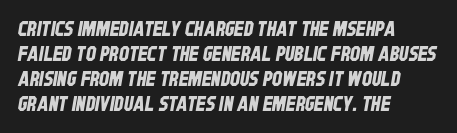
Q: Is the text underlined? A: No.
Q: How is the paragraph aligned? A: Left-aligned.
Q: Is the spacing between letters normal or unusually wide? A: Normal.
Q: Is the spacing between lines tight, normal or loose? A: Normal.
